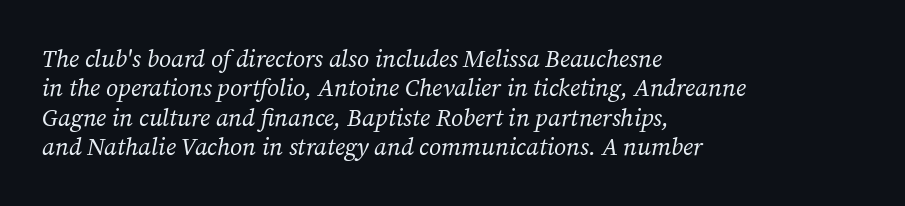
{"italic": "yes", "lean": "right", "slant_degrees": 12, "bold": "no", "underline": "no", "align": "left", "line_spacing_ratio": 1.22, "letter_spacing": "normal", "letter_spacing_em": 0.0, "glyph_px": 24}
